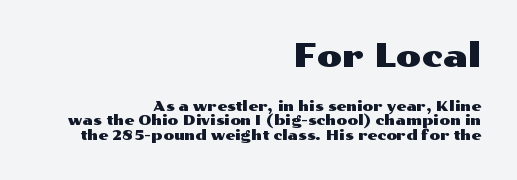
{"serif": "no", "italic": "no", "width": "wide", "stroke_contrast": "medium", "x_height": "medium", "monospaced": "no", "underline": "no", "align": "right", "line_spacing": "tight", "line_spacing_ratio": 1.04, "letter_spacing": "normal", "letter_spacing_em": 0.0, "larger_block": "first", "size_ratio": 2.36, "glyph_px": 33}
